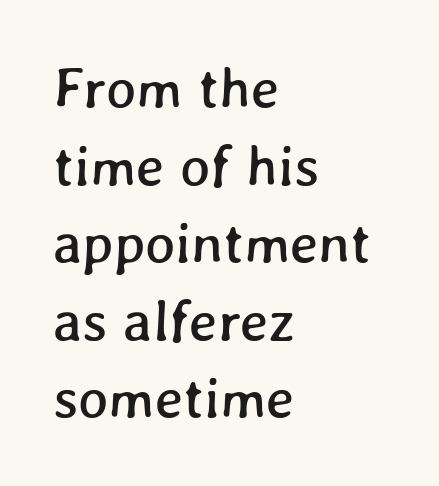
The image shows 57 px text type; set left-aligned, normal line spacing (1.36x), normal letter spacing, not underlined; low stroke contrast and a medium x-height.
